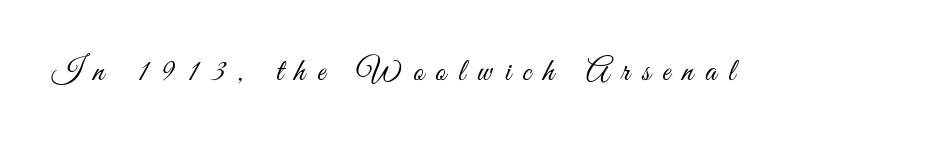
Nothing sits at the stroke ends, so this counts as sans-serif. On a weight scale, this lands at 450 or below. The rendering uses natural spacing where letterforms have individual widths.
